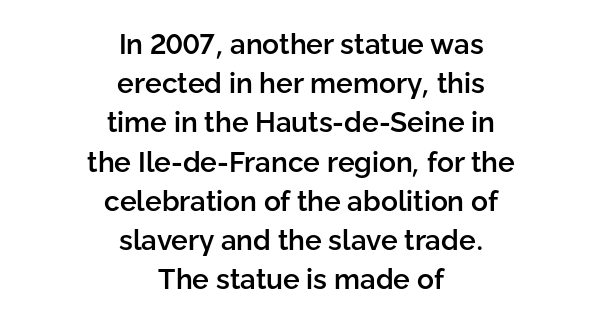
{"serif": "no", "italic": "no", "bold": "semi", "weight": "semibold", "width": "normal", "stroke_contrast": "low", "x_height": "medium", "monospaced": "no", "underline": "no", "align": "center", "line_spacing": "normal", "line_spacing_ratio": 1.4, "letter_spacing": "normal", "letter_spacing_em": 0.0, "glyph_px": 28}
